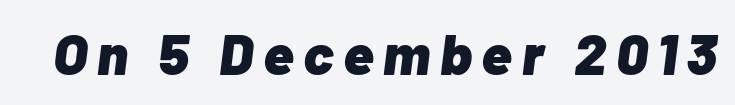
The image shows 57 px heavy type, italic (leaning right); set not underlined; low stroke contrast and a medium x-height.
